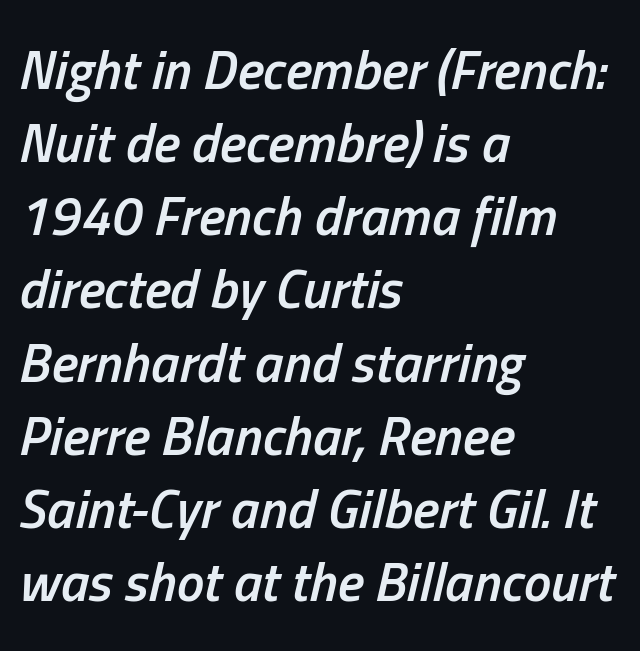
Q: Is the text bold? A: Semi-bold.
Q: Is the text italic (slanted)? A: Yes, it leans right by about 13 degrees.
Q: Is the text underlined? A: No.
Q: How is the paragraph aligned? A: Left-aligned.
Q: Is the spacing between letters normal or unusually wide? A: Normal.
Q: Is the spacing between lines tight, normal or loose? A: Normal.
Q: Width (condensed, normal, or wide)? A: Condensed.
Q: Stroke contrast? A: Low.
Q: x-height? A: Medium.
Q: Monospaced? A: No.
